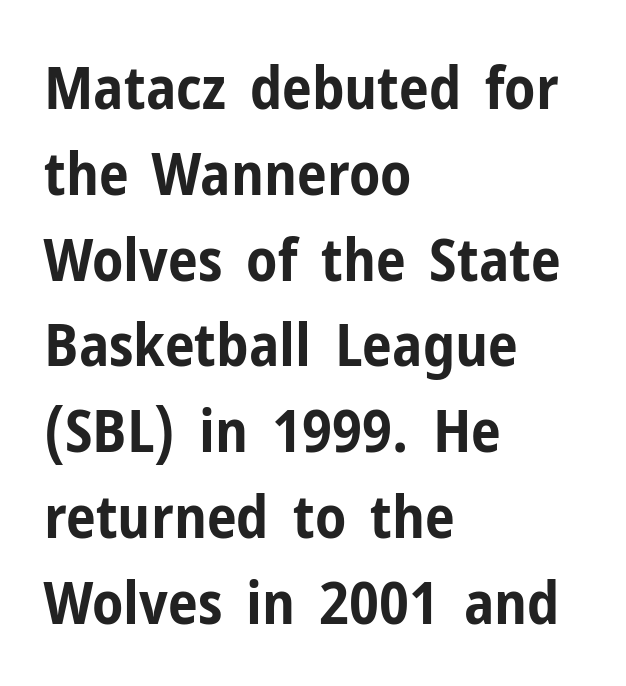
Q: Is the text bold? A: Yes.
Q: Is the text italic (slanted)? A: No, it is upright.
Q: Is the typeface a serif or a sans-serif typeface? A: Sans-serif.
Q: Is the text underlined? A: No.
Q: How is the paragraph aligned? A: Left-aligned.
Q: Is the spacing between letters normal or unusually wide? A: Normal.
Q: Is the spacing between lines tight, normal or loose? A: Normal.
Q: Width (condensed, normal, or wide)? A: Condensed.
Q: Stroke contrast? A: Low.
Q: x-height? A: Medium.
Q: Monospaced? A: No.
